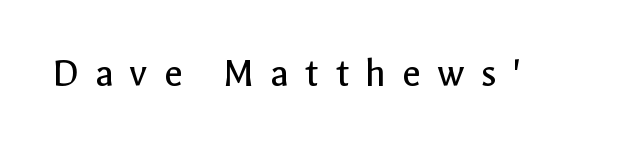
{"serif": "no", "italic": "no", "bold": "no", "weight": "regular", "width": "normal", "x_height": "medium", "monospaced": "no", "underline": "no", "letter_spacing": "wide", "letter_spacing_em": 0.39, "glyph_px": 41}
